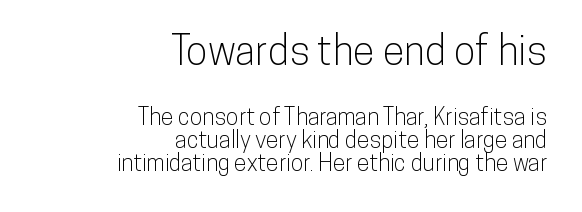
Where is the straight margin? On the right. Spacing between characters is what you'd get straight out of the box. What kind of face is this? One without serifs — a sans. Rendered with straight, roman letterforms. Bare-footed words on every line.
